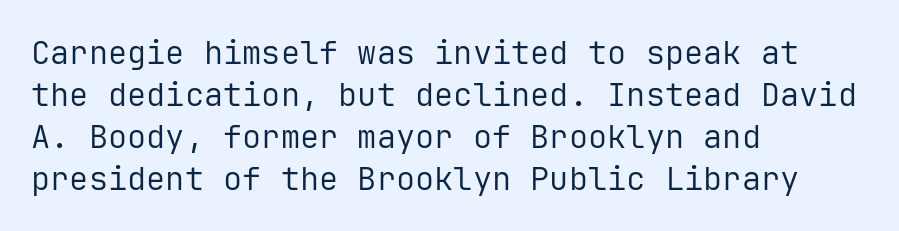
This reads as an unemphasized weight, regular at the heaviest. The type family on display is of the sans-serif kind. These lines were composed using upright roman letters. Has an underline been added? It has not.
